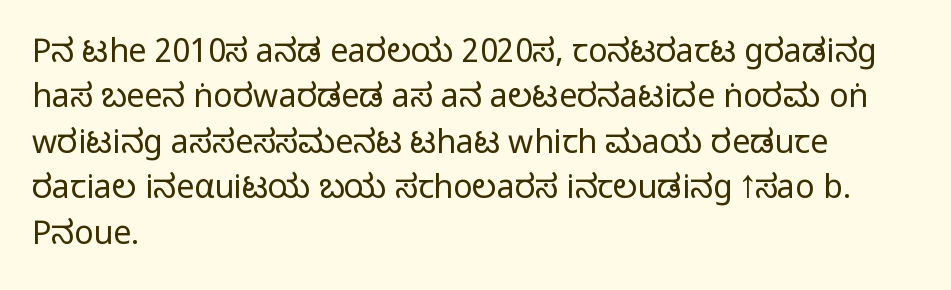
The image shows 32 px regular-weight, condensed sans-serif type, upright; set left-aligned, normal line spacing (1.42x), normal letter spacing, not underlined; low stroke contrast and a large x-height.
